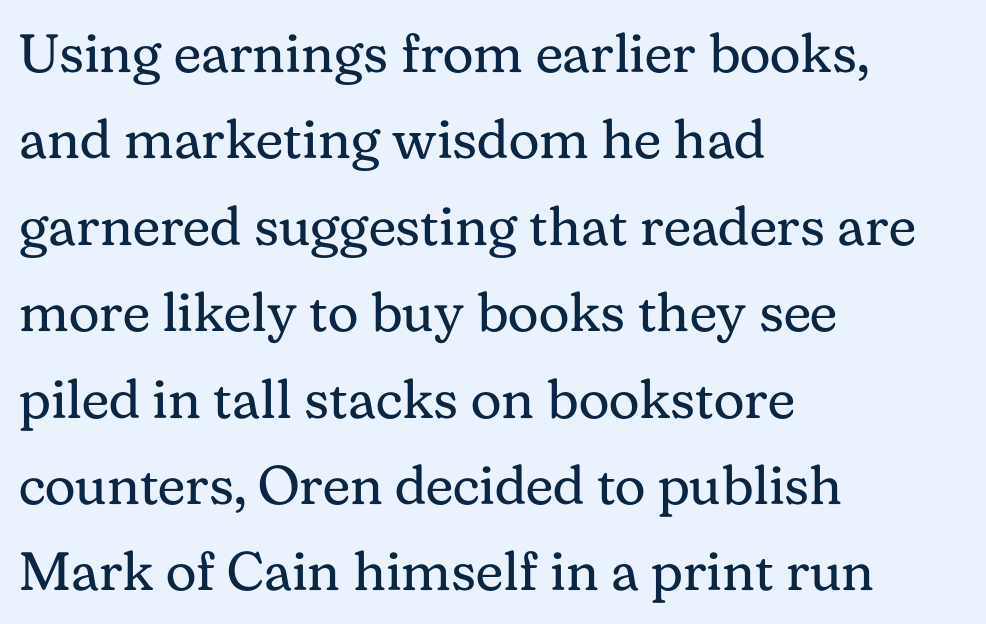
The image shows 54 px regular-weight serif type, upright; set left-aligned, normal line spacing (1.6x), normal letter spacing, not underlined; medium stroke contrast and a medium x-height.
